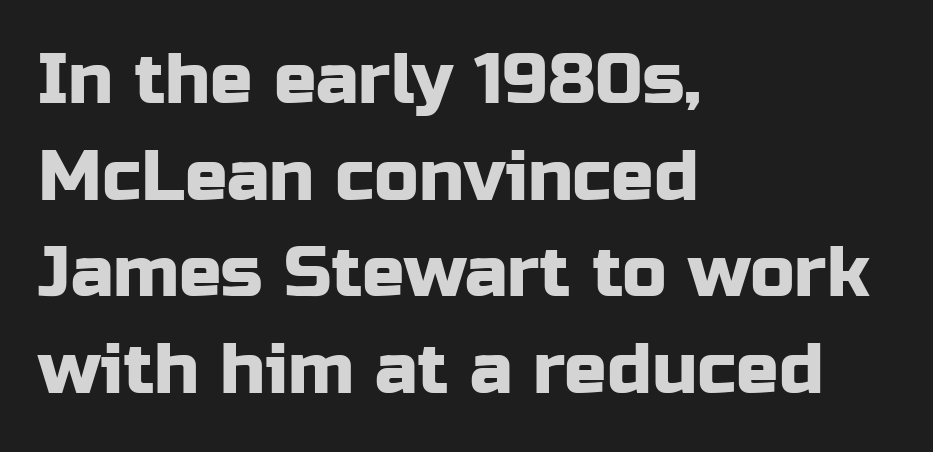
Q: Is the text italic (slanted)? A: No, it is upright.
Q: Is the typeface a serif or a sans-serif typeface? A: Sans-serif.
Q: Is the text underlined? A: No.
Q: How is the paragraph aligned? A: Left-aligned.
Q: Is the spacing between letters normal or unusually wide? A: Normal.
Q: Is the spacing between lines tight, normal or loose? A: Normal.
Q: Width (condensed, normal, or wide)? A: Normal.
Q: Stroke contrast? A: Low.
Q: x-height? A: Medium.
Q: Monospaced? A: No.
